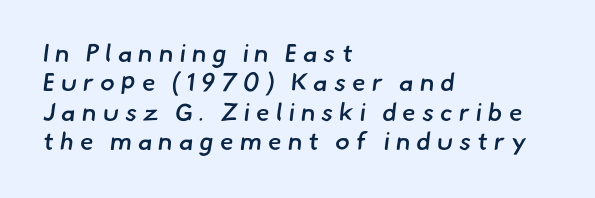
The gaps between neighbouring characters are conspicuously large. A clean baseline with only descenders dipping below it. One-word summary of the alignment: left. The letters are semibold — heavier than regular but short of a full bold.
